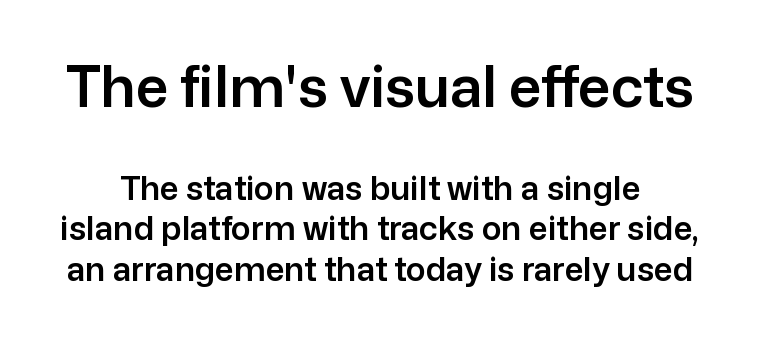
Q: Is the text italic (slanted)? A: No, it is upright.
Q: Is the typeface a serif or a sans-serif typeface? A: Sans-serif.
Q: Is the text underlined? A: No.
Q: Is the spacing between letters normal or unusually wide? A: Normal.
Q: Which block of text is set in a larger size, the first (top) or the second (bottom)? A: The first (top) one.
Q: Width (condensed, normal, or wide)? A: Normal.
Q: Stroke contrast? A: Low.
Q: x-height? A: Medium.
Q: Monospaced? A: No.
